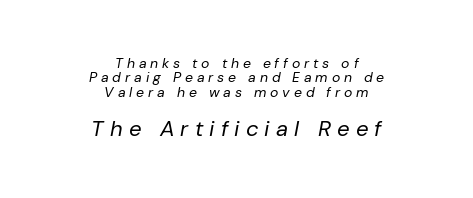
Q: Is the text bold? A: No.
Q: Is the text italic (slanted)? A: Yes, it leans right by about 10 degrees.
Q: Is the text underlined? A: No.
Q: How is the paragraph aligned? A: Centered.
Q: Is the spacing between letters normal or unusually wide? A: Unusually wide.
Q: Is the spacing between lines tight, normal or loose? A: Tight.
Q: Which block of text is set in a larger size, the first (top) or the second (bottom)? A: The second (bottom) one.
